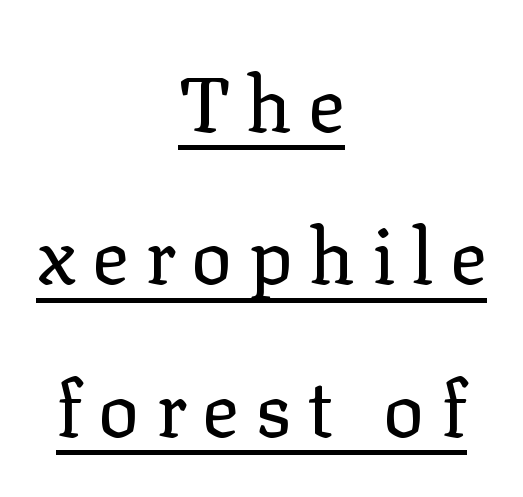
Rows of type keep a wide berth in the vertical direction. This sample carries an underscore along the baseline area. Think standard paragraph weight, or any step lighter than that. The letters stand straight up with perfectly vertical stems. These lines stack symmetrically, like a column narrowing and widening about its center.
